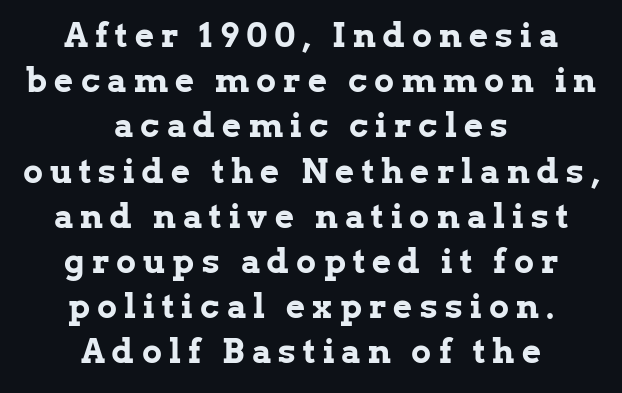
The image shows 33 px bold serif type, upright; set centered, normal line spacing (1.37x), unusually wide letter spacing (+0.22 em), not underlined; low stroke contrast and a medium x-height.
